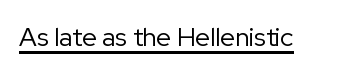
Q: Is the text bold? A: No.
Q: Is the text italic (slanted)? A: No, it is upright.
Q: Is the text underlined? A: Yes.
Q: Is the spacing between letters normal or unusually wide? A: Normal.
